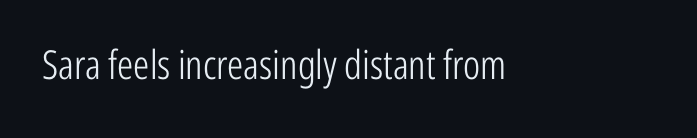
The letters stand straight up with perfectly vertical stems. The text was rendered using a sans face with plain stroke endings. Glance below the letters and you will spot only blank space. A light-to-regular cut is what we see here.
